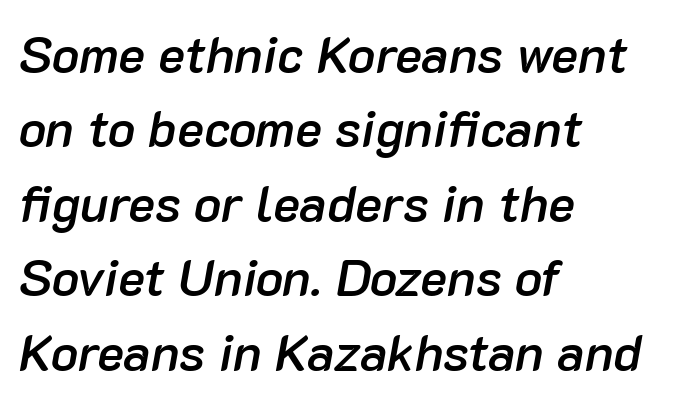
Each line starts at the same left margin while the right side varies. Leading: standard. Do the characters align in a grid? No, the font is proportional. Notice how the stems are inclined rather than vertical — that's the hallmark of italics. Tracking value appears to be zero — textbook default spacing.
